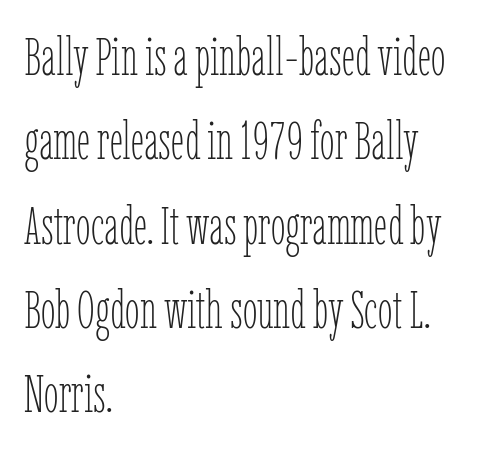
The space between consecutive lines is moderate. The letters stand straight up with perfectly vertical stems. Proportional: the letters do not fall into vertical columns. The gap between lines stays unmarked.
